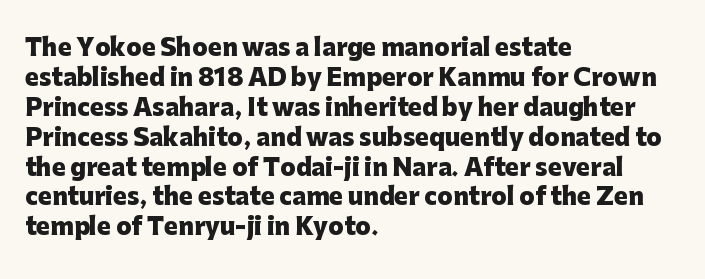
Designer's note — italics off, roman on. Clear beneath every line of the passage. Set as a true bold cut, around the 700 mark. How would I describe the line gaps? Plain and ordinary.
